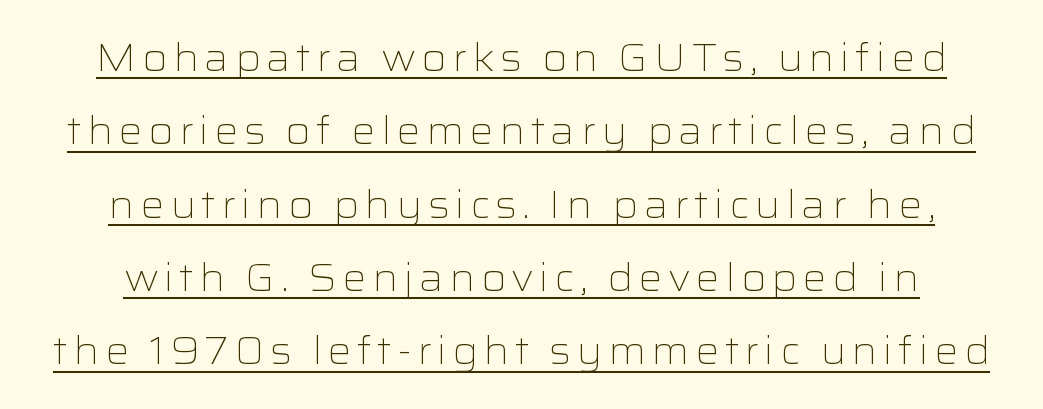
{"serif": "no", "italic": "no", "bold": "no", "weight": "light", "width": "wide", "stroke_contrast": "low", "x_height": "medium", "monospaced": "no", "underline": "yes", "align": "center", "line_spacing": "loose", "line_spacing_ratio": 1.93, "glyph_px": 38}
